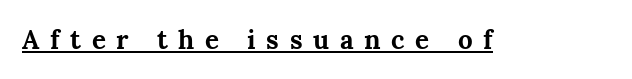
Q: Is the text bold? A: Yes.
Q: Is the text italic (slanted)? A: No, it is upright.
Q: Is the text underlined? A: Yes.
Q: Is the spacing between letters normal or unusually wide? A: Unusually wide.
